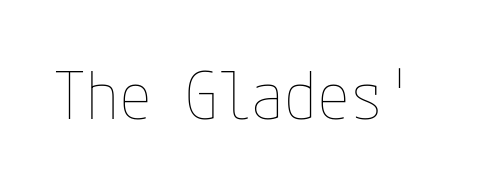
The image shows 66 px thin, condensed type, upright; set normal letter spacing, not underlined; low stroke contrast and a medium x-height.
